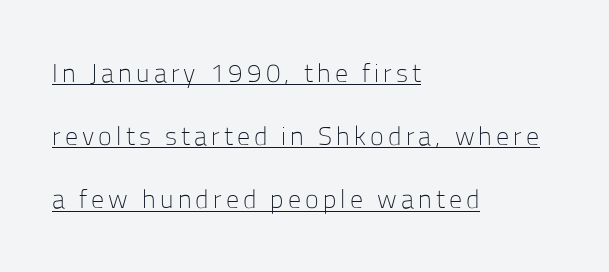
{"italic": "no", "bold": "no", "underline": "yes", "align": "left", "line_spacing": "loose", "line_spacing_ratio": 2.43, "glyph_px": 26}
